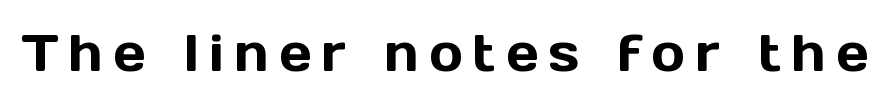
{"serif": "no", "italic": "no", "width": "normal", "x_height": "medium", "monospaced": "no", "underline": "no", "letter_spacing": "wide", "letter_spacing_em": 0.2, "glyph_px": 51}
